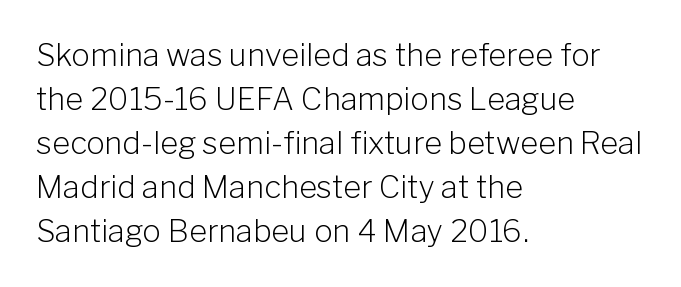
Are there feet on the stems? There aren't — it's a sans. Casual observation: everything's shoved over to the left. The typeface has the unassuming heft of standard copy or less. The rendering keeps characters at their native spacing. Does the lettering tilt? It doesn't — this is upright.
